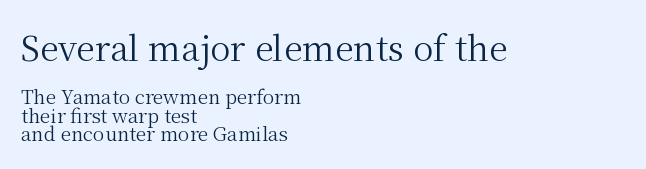
{"serif": "yes", "italic": "no", "bold": "no", "weight": "regular", "width": "normal", "stroke_contrast": "medium", "x_height": "medium", "monospaced": "no", "underline": "no", "align": "left", "line_spacing": "tight", "line_spacing_ratio": 0.99, "letter_spacing": "normal", "letter_spacing_em": 0.0, "larger_block": "first", "size_ratio": 1.79, "glyph_px": 34}
